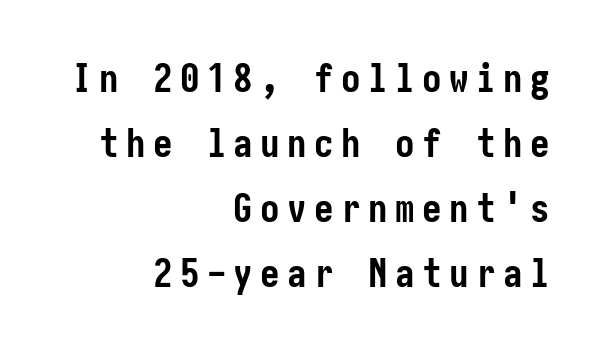
The font family rendered here belongs to the sans-serif group. Check the space under the baseline: it is left empty. Summary of vertical rhythm: regular, with standard interline spacing. On the weight axis this lands at bold, roughly 700. Typeset ragged left — the right edge is the straight one. Unlike italic type, these characters show no tilt at all.
